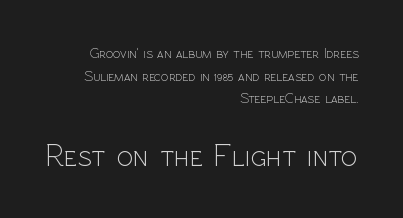
{"serif": "no", "italic": "no", "bold": "no", "weight": "light", "width": "normal", "x_height": "medium", "monospaced": "no", "underline": "no", "align": "right", "line_spacing": "normal", "line_spacing_ratio": 1.62, "letter_spacing": "normal", "letter_spacing_em": 0.0, "larger_block": "second", "size_ratio": 2.21, "glyph_px": 31}
